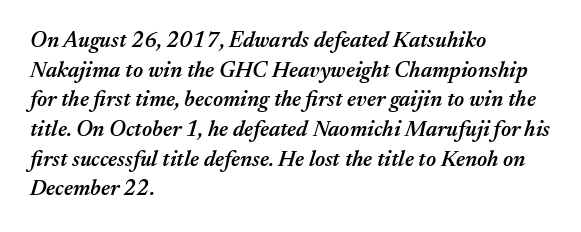
Q: Is the text bold? A: Semi-bold.
Q: Is the text italic (slanted)? A: Yes, it leans right by about 17 degrees.
Q: Is the text underlined? A: No.
Q: How is the paragraph aligned? A: Left-aligned.
Q: Is the spacing between letters normal or unusually wide? A: Normal.
Q: Is the spacing between lines tight, normal or loose? A: Normal.
